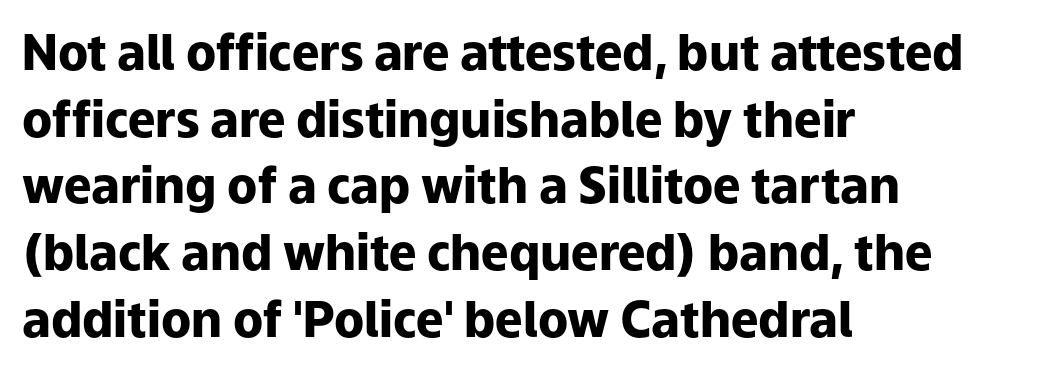
{"serif": "no", "italic": "no", "bold": "yes", "weight": "heavy", "width": "normal", "stroke_contrast": "low", "x_height": "medium", "monospaced": "no", "underline": "no", "align": "left", "line_spacing": "normal", "line_spacing_ratio": 1.36, "letter_spacing": "normal", "letter_spacing_em": 0.0, "glyph_px": 49}
